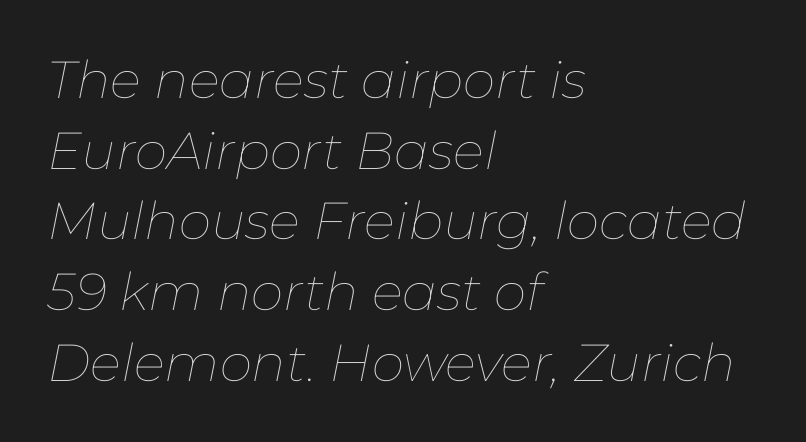
Q: Is the text bold? A: No.
Q: Is the text italic (slanted)? A: Yes, it leans right by about 11 degrees.
Q: Is the text underlined? A: No.
Q: How is the paragraph aligned? A: Left-aligned.
Q: Is the spacing between letters normal or unusually wide? A: Normal.
Q: Is the spacing between lines tight, normal or loose? A: Normal.
Q: Width (condensed, normal, or wide)? A: Normal.
Q: Stroke contrast? A: Low.
Q: x-height? A: Medium.
Q: Monospaced? A: No.
